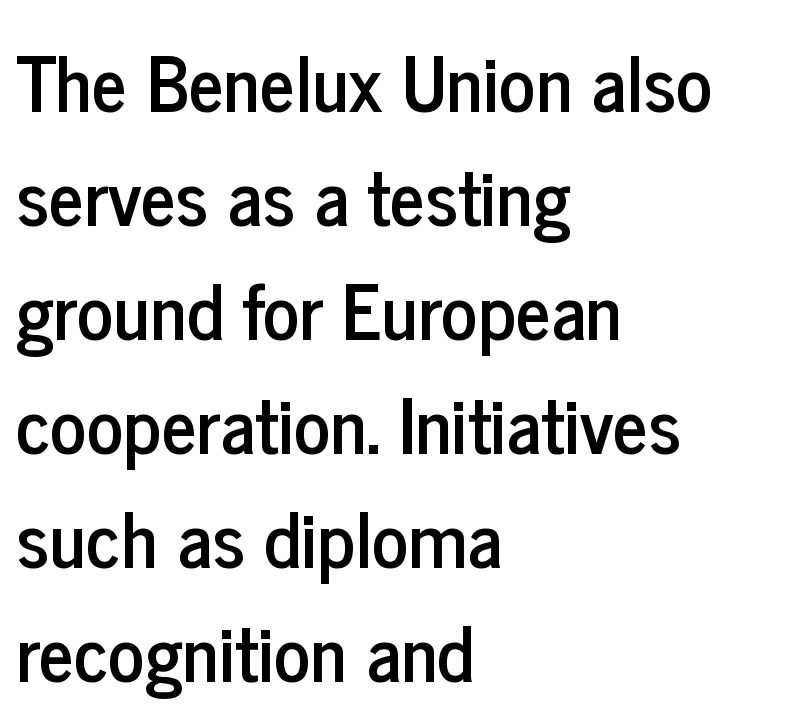
{"serif": "no", "italic": "no", "width": "condensed", "stroke_contrast": "low", "x_height": "medium", "monospaced": "no", "underline": "no", "align": "left", "line_spacing": "normal", "line_spacing_ratio": 1.5, "letter_spacing": "normal", "letter_spacing_em": 0.0, "glyph_px": 76}
